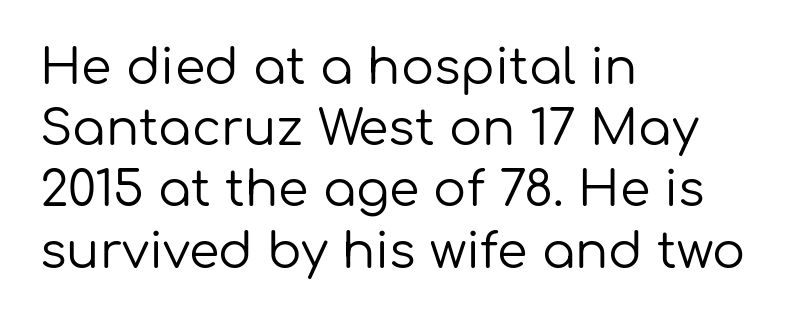
The image shows 49 px regular-weight sans-serif type, upright; set left-aligned, normal line spacing (1.25x), normal letter spacing, not underlined; low stroke contrast and a medium x-height.
